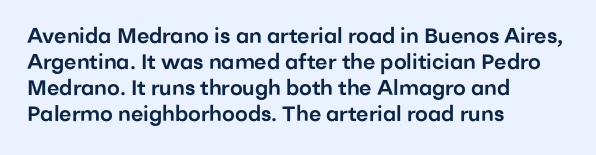
Q: Is the text italic (slanted)? A: No, it is upright.
Q: Is the text underlined? A: No.
Q: How is the paragraph aligned? A: Left-aligned.
Q: Is the spacing between letters normal or unusually wide? A: Normal.
